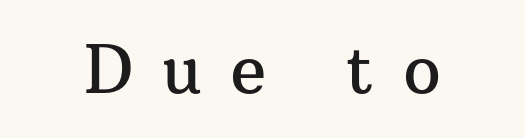
There is plenty of visible air inserted between adjacent glyphs. Proportional: the letters do not fall into vertical columns. Yep, those are serifs on the letters. Italic? Not at all — the glyphs are vertical.
